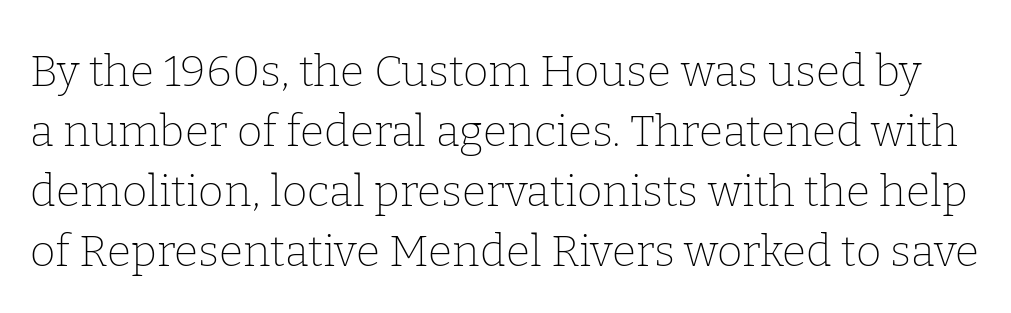
{"serif": "yes", "italic": "no", "bold": "no", "weight": "thin", "width": "normal", "stroke_contrast": "low", "x_height": "medium", "monospaced": "no", "underline": "no", "line_spacing": "normal", "line_spacing_ratio": 1.36, "letter_spacing": "normal", "letter_spacing_em": 0.0, "glyph_px": 44}
